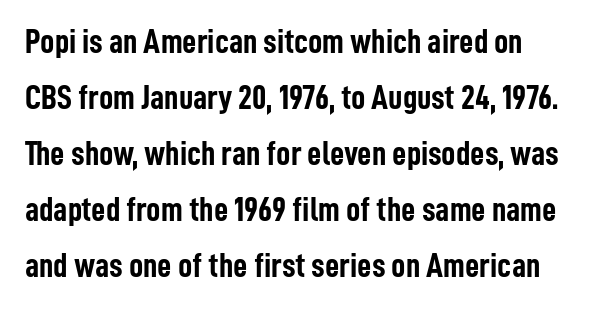
{"serif": "no", "italic": "no", "bold": "yes", "weight": "semibold", "width": "condensed", "stroke_contrast": "low", "x_height": "medium", "monospaced": "no", "underline": "no", "line_spacing": "normal", "line_spacing_ratio": 1.6, "letter_spacing": "normal", "letter_spacing_em": 0.0, "glyph_px": 35}
